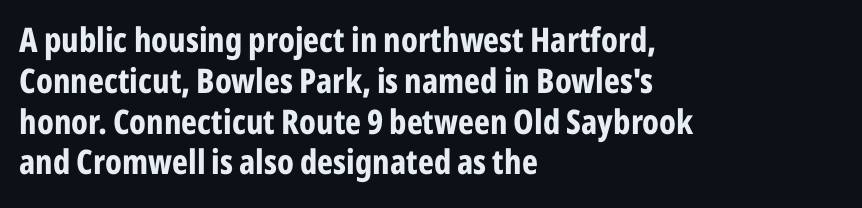
{"serif": "no", "italic": "no", "bold": "yes", "weight": "bold", "width": "condensed", "stroke_contrast": "low", "x_height": "medium", "monospaced": "no", "underline": "no", "align": "left", "line_spacing_ratio": 1.2, "letter_spacing": "normal", "letter_spacing_em": 0.0, "glyph_px": 34}
